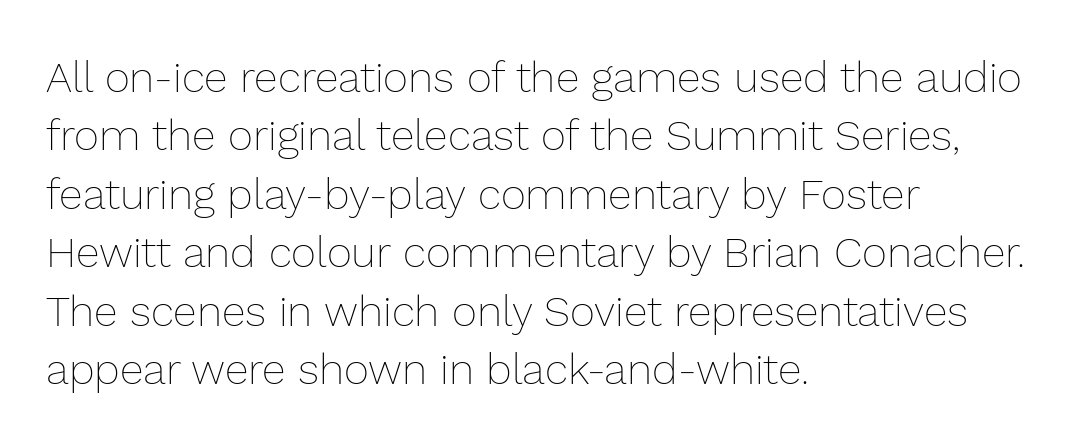
The typesetting does not lean heavy: it is not bold. Horizontal bands of white between lines are of average thickness. The face used here is rendered with its standard letterfit. This sample is left-justified, so line endings fall wherever the words run out. Every character sits straight up, as roman type does. Has an underline been added? It has not.
